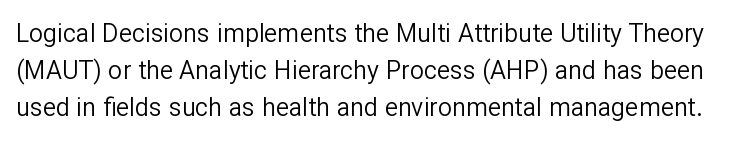
Any mark beneath the type? The region is blank. Evenly set lines give the paragraph a standard silhouette. The letters look calm and open, with moderate or lighter stems. Vertical strokes here are truly vertical. Does extra space separate the letters? No, they use regular spacing.
